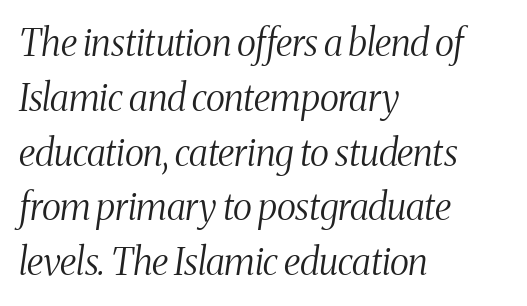
The image shows 37 px light, condensed serif type, italic (leaning right); set left-aligned, normal line spacing (1.48x), normal letter spacing, not underlined; medium stroke contrast and a medium x-height.
